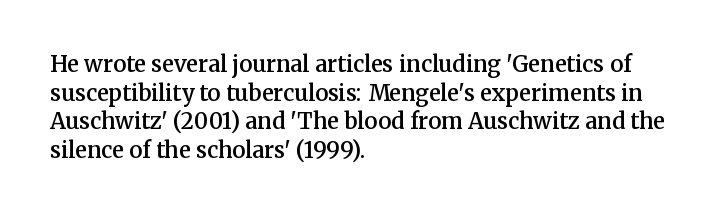
Q: Is the text bold? A: Semi-bold.
Q: Is the text italic (slanted)? A: No, it is upright.
Q: Is the text underlined? A: No.
Q: How is the paragraph aligned? A: Left-aligned.
Q: Is the spacing between letters normal or unusually wide? A: Normal.
Q: Is the spacing between lines tight, normal or loose? A: Normal.
